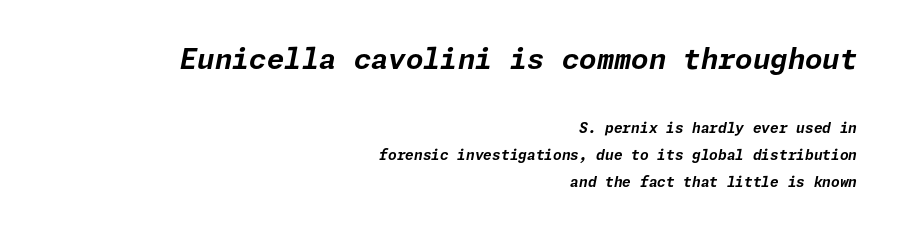
The image shows 28 px bold type, italic (leaning right); set right-aligned, loose line spacing (1.94x), normal letter spacing, not underlined; the first (top) block is 2.0x larger; low stroke contrast and a medium x-height.
